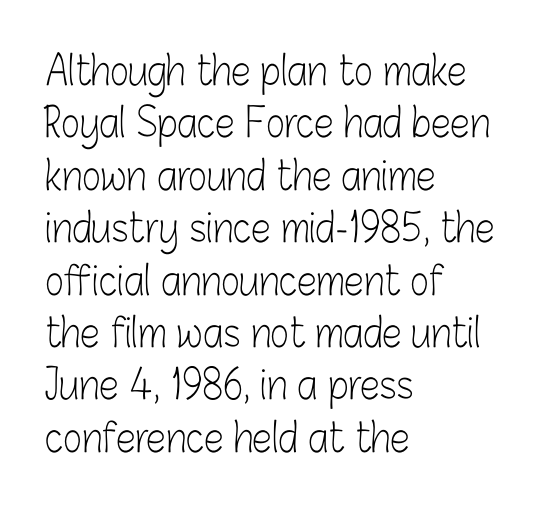
{"serif": "no", "italic": "no", "bold": "no", "weight": "light", "width": "condensed", "stroke_contrast": "low", "x_height": "medium", "monospaced": "no", "underline": "no", "align": "left", "line_spacing": "normal", "line_spacing_ratio": 1.31, "letter_spacing": "normal", "letter_spacing_em": 0.0, "glyph_px": 40}
